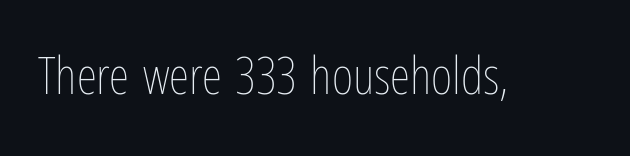
Q: Is the text bold? A: No.
Q: Is the text italic (slanted)? A: No, it is upright.
Q: Is the text underlined? A: No.
Q: Is the spacing between letters normal or unusually wide? A: Normal.
Q: Width (condensed, normal, or wide)? A: Condensed.
Q: Stroke contrast? A: Low.
Q: x-height? A: Medium.
Q: Monospaced? A: No.
